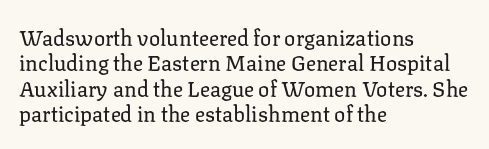
The image shows 21 px text type, upright; set left-aligned, line spacing 1.21x, normal letter spacing, not underlined.
